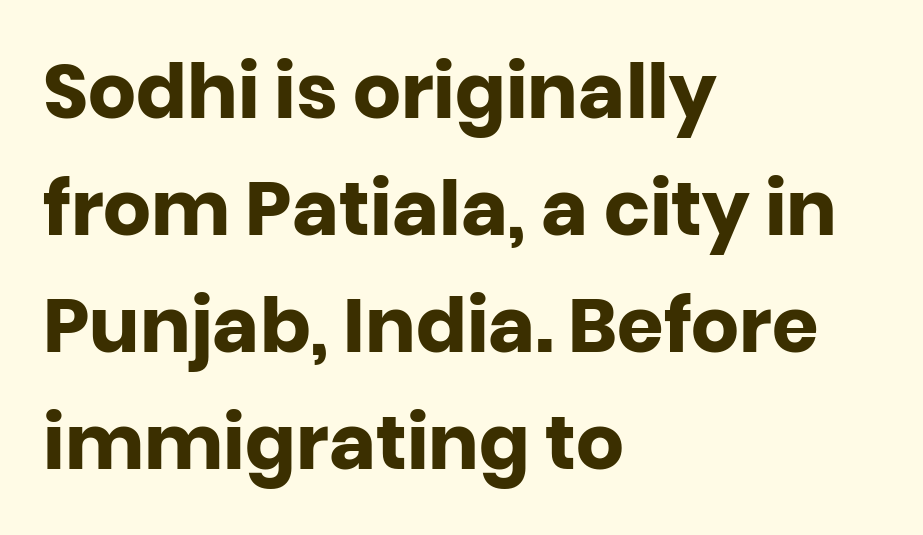
{"serif": "no", "italic": "no", "bold": "yes", "weight": "heavy", "width": "normal", "stroke_contrast": "low", "x_height": "large", "monospaced": "no", "underline": "no", "align": "left", "line_spacing": "normal", "line_spacing_ratio": 1.56, "letter_spacing": "normal", "letter_spacing_em": 0.0, "glyph_px": 75}
